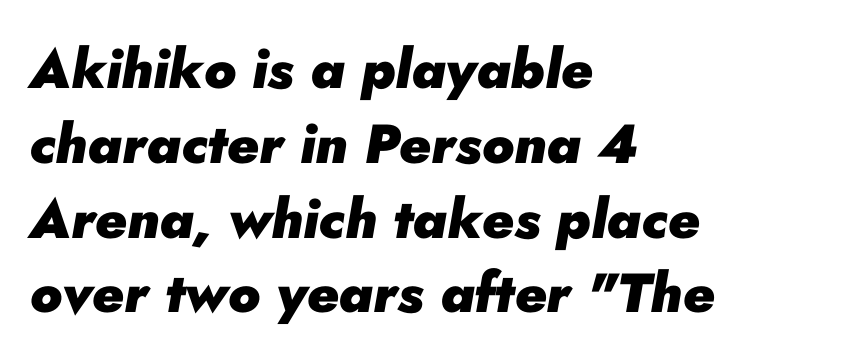
Glance below the letters and you will spot only blank space. Heavy, bold letterforms. Posture: slanted. The block of text has a typical density, with ordinary space between rows.
